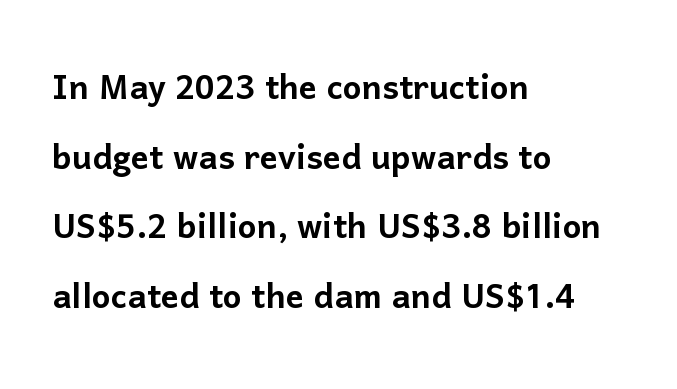
The image shows 44 px sans-serif type, upright; set left-aligned, normal line spacing (1.58x), normal letter spacing, not underlined; low stroke contrast and a medium x-height.
